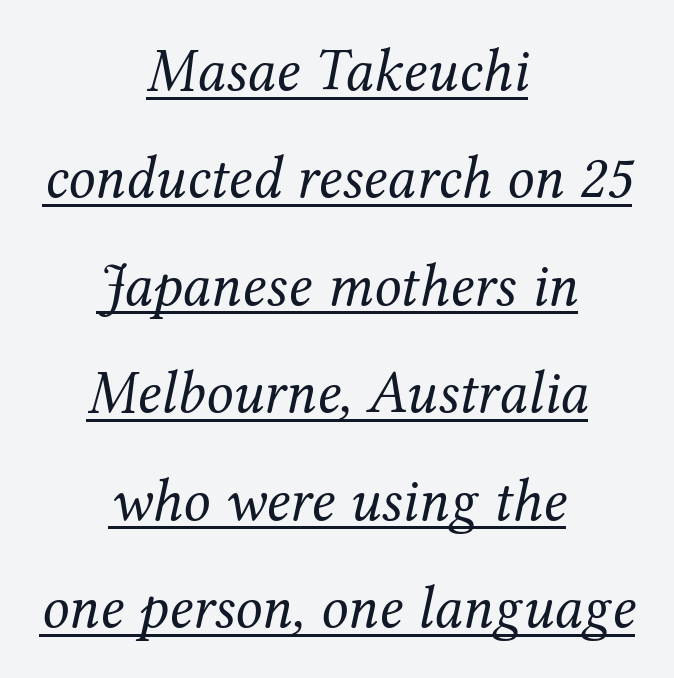
{"serif": "yes", "italic": "yes", "lean": "right", "slant_degrees": 12, "bold": "no", "weight": "regular", "width": "normal", "stroke_contrast": "medium", "x_height": "medium", "monospaced": "no", "underline": "yes", "align": "center", "line_spacing_ratio": 1.79, "letter_spacing": "normal", "letter_spacing_em": 0.0, "glyph_px": 60}
